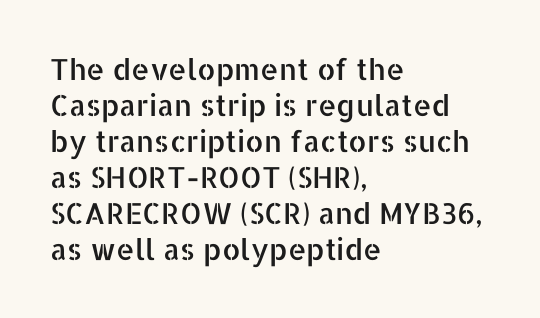
{"serif": "no", "italic": "no", "width": "normal", "stroke_contrast": "low", "x_height": "medium", "monospaced": "no", "underline": "no", "align": "left", "line_spacing_ratio": 1.24, "letter_spacing": "normal", "letter_spacing_em": 0.0, "glyph_px": 29}
